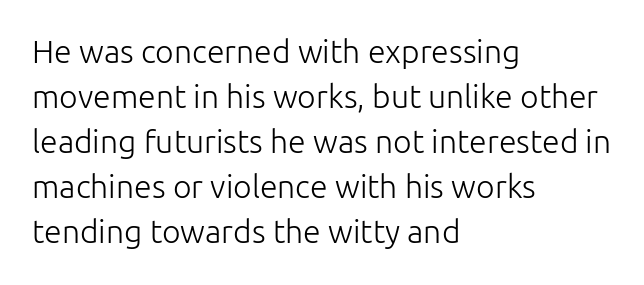
The compositor pushed each line to the left boundary. Stems here are at most as thick as an everyday book face. Students, note that the glyphs here touch the page at normal intervals. Every stem runs plumb, perpendicular to the baseline. This sample has the flowing, uneven cadence of proportional lettering. Words float on clear page, feet unadorned.
